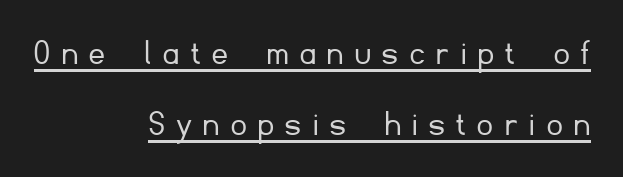
Underlining? Definitely there. Where is the straight margin? On the right. Nope, no serifs anywhere on these letters. Posture: vertical.
